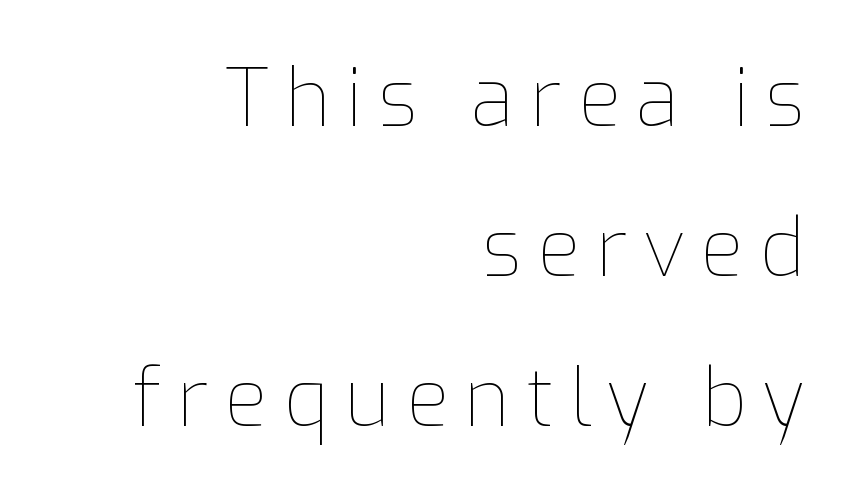
Q: Is the text bold? A: No.
Q: Is the text italic (slanted)? A: No, it is upright.
Q: Is the text underlined? A: No.
Q: How is the paragraph aligned? A: Right-aligned.
Q: Is the spacing between letters normal or unusually wide? A: Unusually wide.
Q: Is the spacing between lines tight, normal or loose? A: Loose.
Q: Width (condensed, normal, or wide)? A: Normal.
Q: Stroke contrast? A: Low.
Q: x-height? A: Medium.
Q: Monospaced? A: No.
